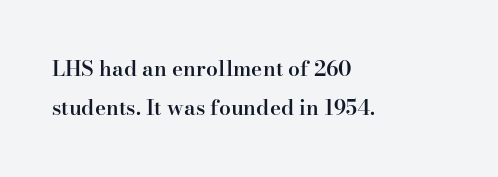
{"italic": "no", "bold": "semi", "underline": "no", "align": "left", "line_spacing_ratio": 1.86, "letter_spacing": "normal", "letter_spacing_em": 0.0, "glyph_px": 21}
